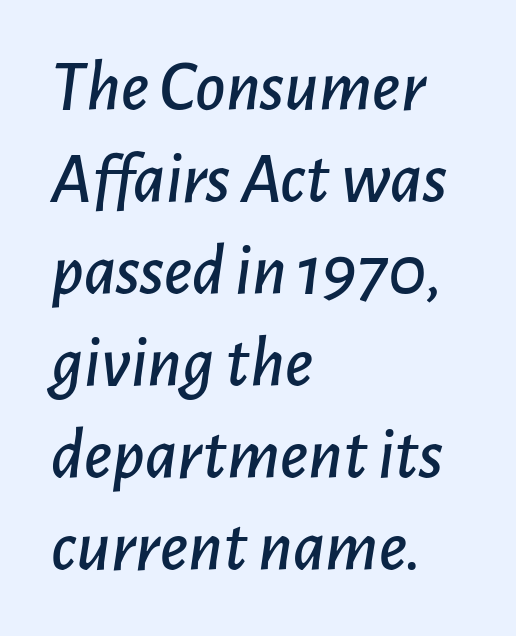
Q: Is the text italic (slanted)? A: Yes, it leans right by about 7 degrees.
Q: Is the text underlined? A: No.
Q: How is the paragraph aligned? A: Left-aligned.
Q: Is the spacing between letters normal or unusually wide? A: Normal.
Q: Is the spacing between lines tight, normal or loose? A: Normal.
Q: Width (condensed, normal, or wide)? A: Normal.
Q: Stroke contrast? A: Low.
Q: x-height? A: Medium.
Q: Monospaced? A: No.
